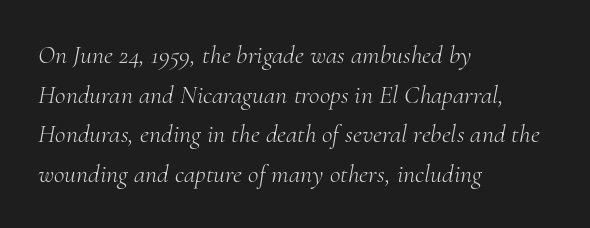
Q: Is the text bold? A: No.
Q: Is the text italic (slanted)? A: Yes, it leans right by about 10 degrees.
Q: Is the text underlined? A: No.
Q: How is the paragraph aligned? A: Left-aligned.
Q: Is the spacing between letters normal or unusually wide? A: Normal.
Q: Is the spacing between lines tight, normal or loose? A: Normal.
